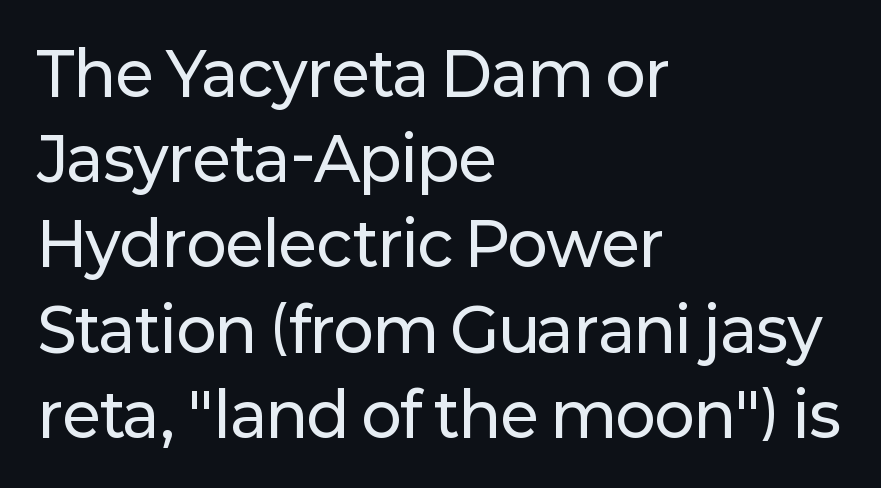
{"serif": "no", "italic": "no", "width": "normal", "stroke_contrast": "low", "x_height": "medium", "monospaced": "no", "underline": "no", "align": "left", "line_spacing": "normal", "line_spacing_ratio": 1.42, "letter_spacing": "normal", "letter_spacing_em": 0.0, "glyph_px": 60}
